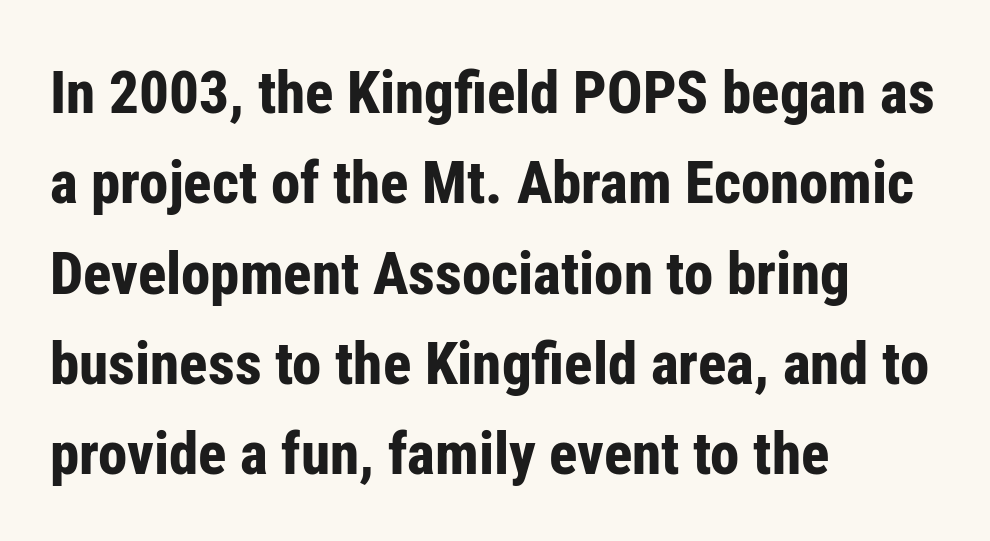
{"serif": "no", "italic": "no", "bold": "yes", "weight": "bold", "width": "condensed", "stroke_contrast": "low", "x_height": "medium", "monospaced": "no", "underline": "no", "align": "left", "line_spacing": "normal", "line_spacing_ratio": 1.53, "letter_spacing": "normal", "letter_spacing_em": 0.0, "glyph_px": 59}
